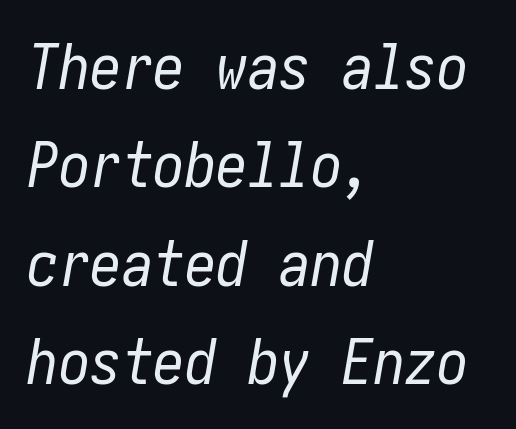
The image shows 63 px regular-weight, condensed type, italic (leaning right); set left-aligned, normal line spacing (1.56x), normal letter spacing, not underlined; low stroke contrast and a medium x-height.
